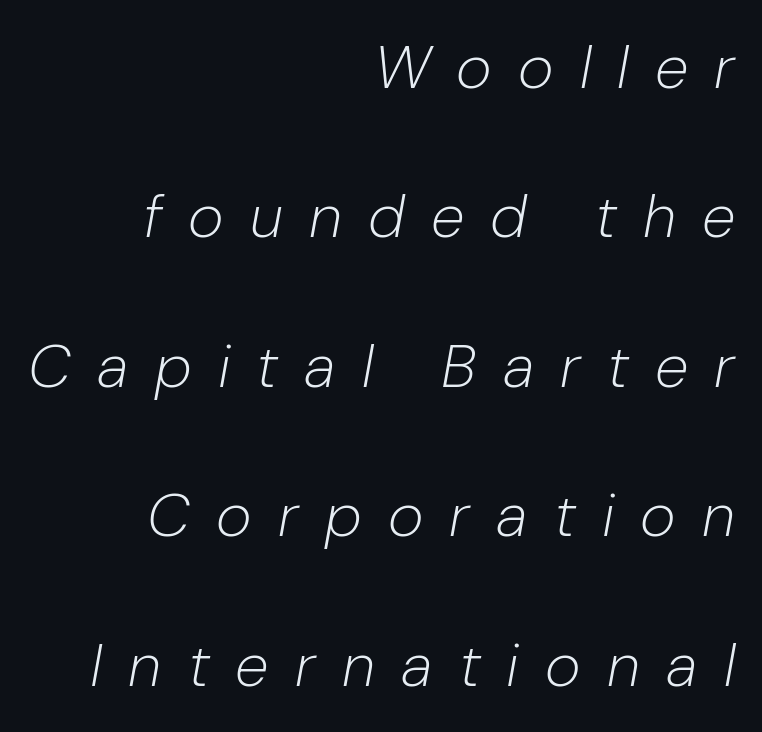
Weight: in the light-to-regular range. Glyph-to-glyph distance is far greater than everyday printed text. Compared with a flush-left layout, this one pins lines to the opposite, right side. The space between consecutive lines is lavish. The face used here is proportionally spaced, like ordinary book or web type.
